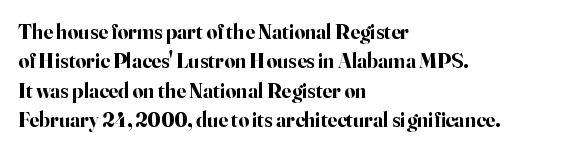
Q: Is the text bold? A: Yes.
Q: Is the text italic (slanted)? A: No, it is upright.
Q: Is the text underlined? A: No.
Q: How is the paragraph aligned? A: Left-aligned.
Q: Is the spacing between letters normal or unusually wide? A: Normal.
Q: Is the spacing between lines tight, normal or loose? A: Normal.
